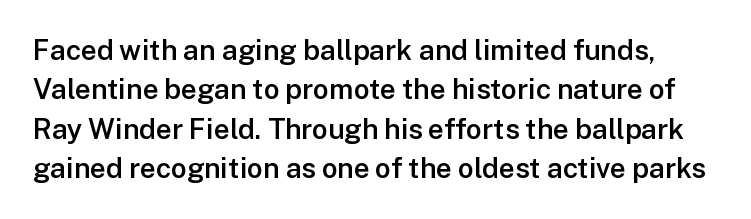
Q: Is the text bold? A: Semi-bold.
Q: Is the text italic (slanted)? A: No, it is upright.
Q: Is the typeface a serif or a sans-serif typeface? A: Sans-serif.
Q: Is the text underlined? A: No.
Q: Is the spacing between letters normal or unusually wide? A: Normal.
Q: Is the spacing between lines tight, normal or loose? A: Normal.
Q: Width (condensed, normal, or wide)? A: Normal.
Q: Stroke contrast? A: Low.
Q: x-height? A: Medium.
Q: Monospaced? A: No.
